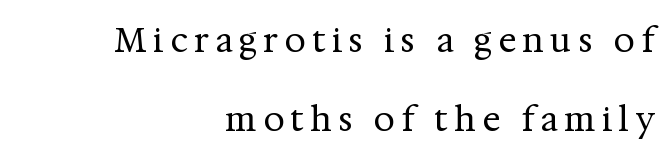
Honestly, the rows look like they've been pulled way apart. The letters advance in unequal steps, a hallmark of proportional type. The text block is weighted toward the right margin, trailing off unevenly leftward. Classification — serif. Stem width sits at or under what a default text font uses.
